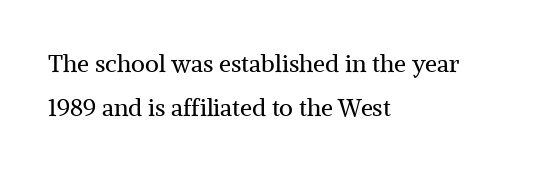
The image shows 24 px text type, upright; set left-aligned, line spacing 1.84x, normal letter spacing, not underlined.
